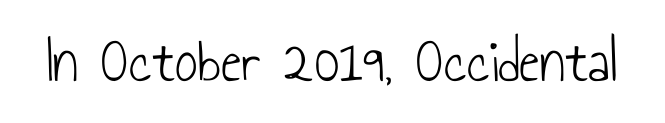
Counters stay open thanks to moderate or lighter strokes. The characters display no serif detailing; their extremities are plain. Has an underline been added? It has not. Glyph-to-glyph distance matches everyday printed text. The letters stand upright; this is a roman face. Character widths vary here, with narrow letters taking less room than wide ones.
